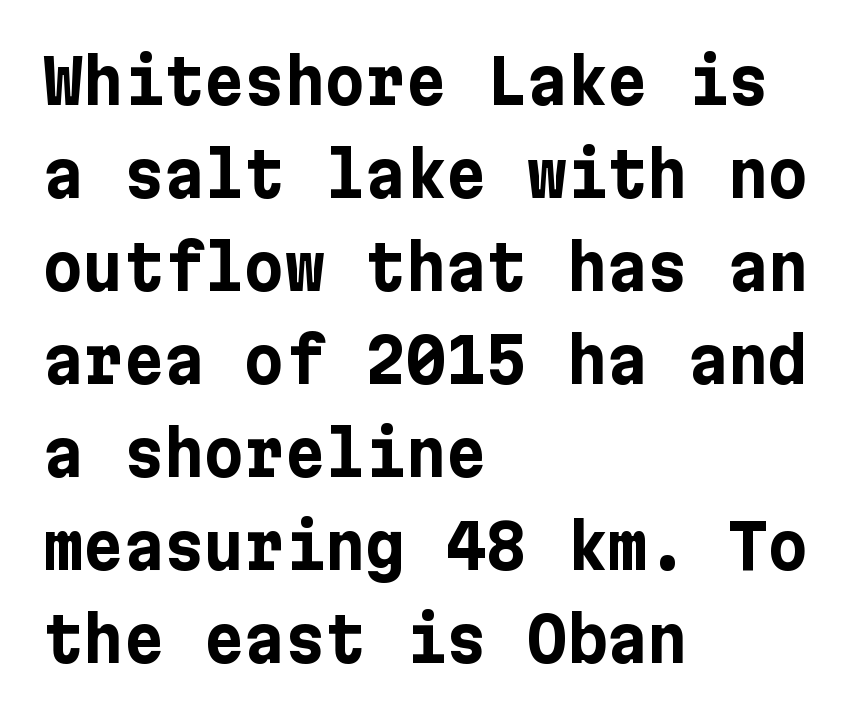
Weight check: bold — yes, fully. The passage shown is not underscored anywhere. What stands out about the letter spacing? Nothing — it is the standard amount. Does the copy run flush right? No — it runs flush left. These lines were composed using upright roman letters.
